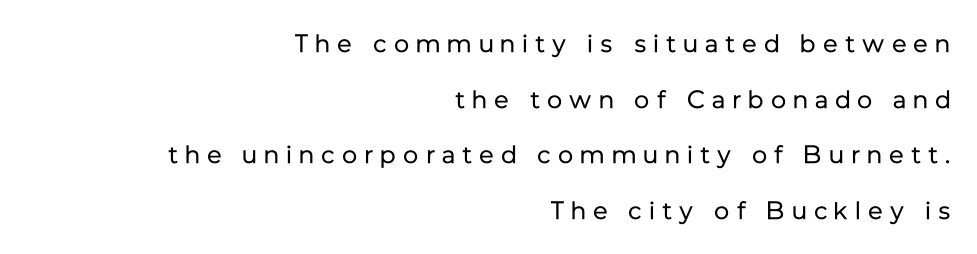
The image shows 25 px text type, upright; set right-aligned, loose line spacing (2.23x), unusually wide letter spacing (+0.29 em), not underlined.
